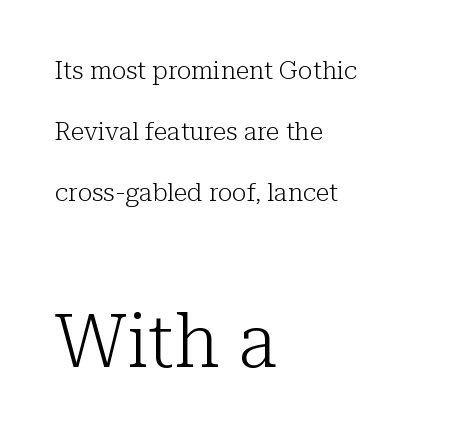
Q: Is the text bold? A: No.
Q: Is the text italic (slanted)? A: No, it is upright.
Q: Is the typeface a serif or a sans-serif typeface? A: Serif.
Q: Is the text underlined? A: No.
Q: How is the paragraph aligned? A: Left-aligned.
Q: Is the spacing between letters normal or unusually wide? A: Normal.
Q: Is the spacing between lines tight, normal or loose? A: Loose.
Q: Which block of text is set in a larger size, the first (top) or the second (bottom)? A: The second (bottom) one.
Q: Width (condensed, normal, or wide)? A: Normal.
Q: Stroke contrast? A: Low.
Q: x-height? A: Medium.
Q: Monospaced? A: No.
